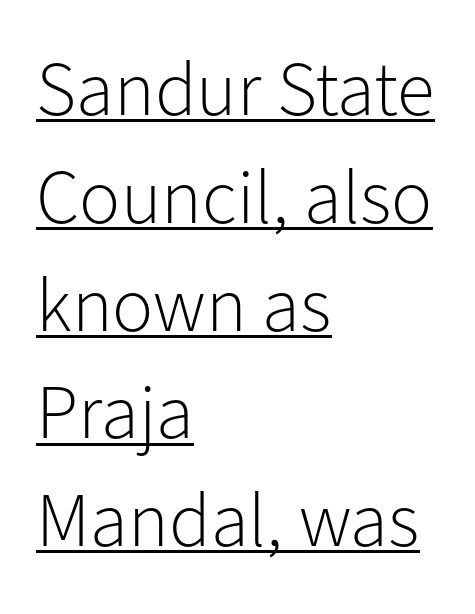
{"serif": "no", "italic": "no", "bold": "no", "weight": "light", "width": "normal", "stroke_contrast": "low", "x_height": "medium", "monospaced": "no", "underline": "yes", "align": "left", "line_spacing": "normal", "line_spacing_ratio": 1.4, "letter_spacing": "normal", "letter_spacing_em": 0.0, "glyph_px": 77}
